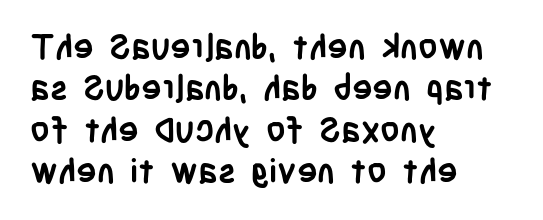
Q: Is the text bold? A: Yes.
Q: Is the text italic (slanted)? A: No, it is upright.
Q: Is the typeface a serif or a sans-serif typeface? A: Sans-serif.
Q: Is the text underlined? A: No.
Q: How is the paragraph aligned? A: Left-aligned.
Q: Is the spacing between letters normal or unusually wide? A: Normal.
Q: Width (condensed, normal, or wide)? A: Condensed.
Q: Stroke contrast? A: Low.
Q: x-height? A: Large.
Q: Monospaced? A: No.
